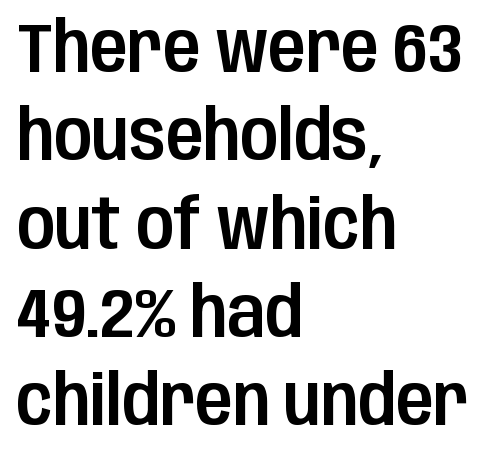
Each letter keeps its own natural width here, so spacing adapts to shape. What's the leading like? Ordinary, nothing unusual. The setting favours the left margin, as ordinary paragraphs usually do. Does extra space separate the letters? No, they use regular spacing.
